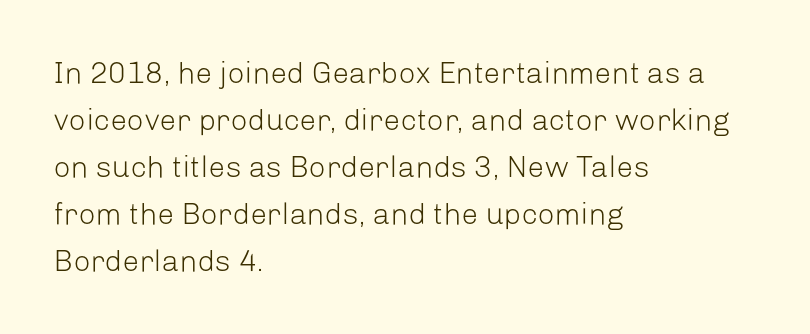
A roman cut, with each character standing at attention. Here the designer chose a conventional face with non-uniform glyph widths. Plain, unruled lines of type. The block of text has a typical density, with ordinary space between rows. The face used here is a sans, in the tradition of grotesques and geometrics. Line starts are locked; line ends wander.
